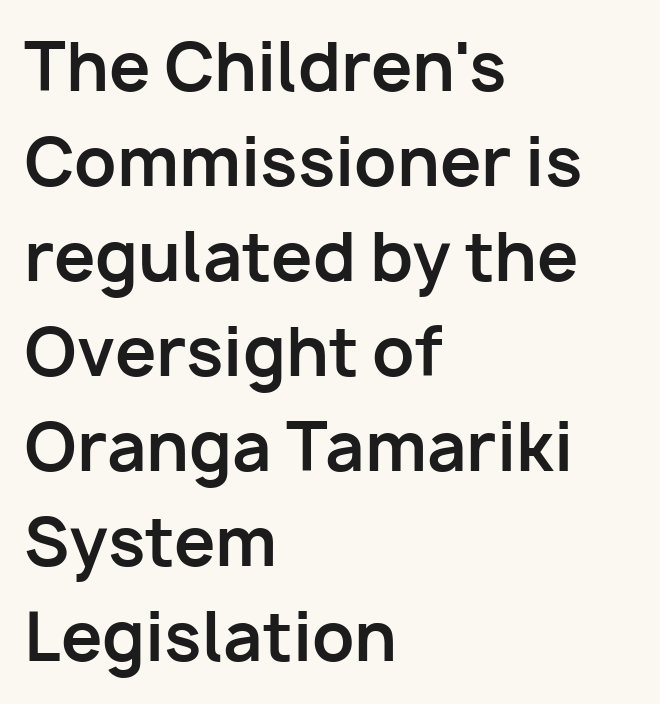
{"serif": "no", "italic": "no", "bold": "yes", "weight": "bold", "width": "normal", "stroke_contrast": "low", "x_height": "medium", "monospaced": "no", "underline": "no", "align": "left", "line_spacing": "normal", "line_spacing_ratio": 1.44, "letter_spacing": "normal", "letter_spacing_em": 0.0, "glyph_px": 66}
